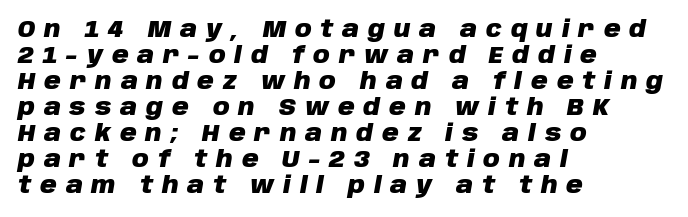
{"italic": "yes", "lean": "right", "slant_degrees": 10, "bold": "yes", "underline": "no", "align": "left", "line_spacing": "tight", "line_spacing_ratio": 1.13, "letter_spacing": "wide", "letter_spacing_em": 0.39, "glyph_px": 23}
